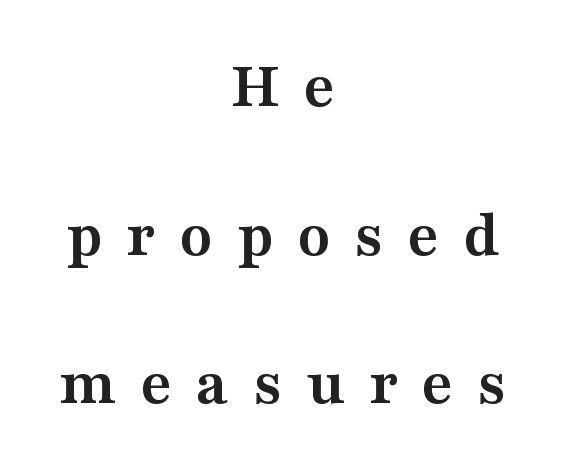
{"serif": "yes", "italic": "no", "bold": "yes", "weight": "semibold", "width": "wide", "stroke_contrast": "medium", "x_height": "medium", "monospaced": "no", "underline": "no", "align": "center", "line_spacing": "loose", "line_spacing_ratio": 2.22, "letter_spacing": "wide", "letter_spacing_em": 0.35, "glyph_px": 67}
